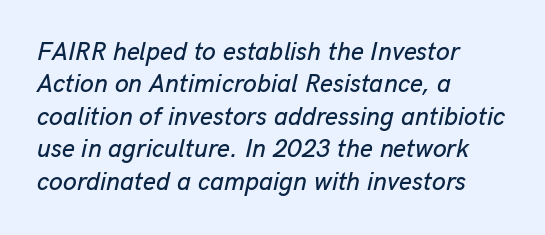
The image shows 25 px text type, italic (leaning right); set left-aligned, normal line spacing (1.3x), normal letter spacing, not underlined.
